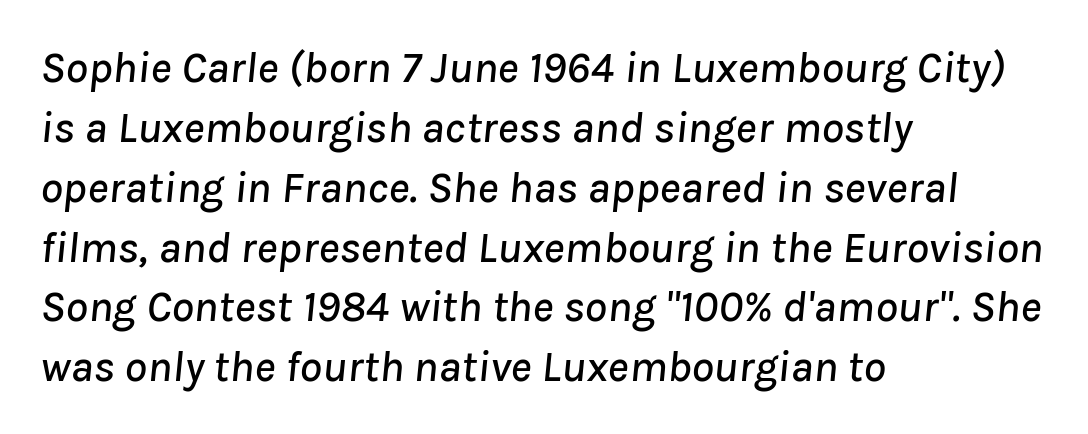
Which margin do the lines hug? The left one — the right edge is uneven. The rendering uses natural spacing where letterforms have individual widths. These lines were composed using italics. Does extra space separate the letters? No, they use regular spacing.
